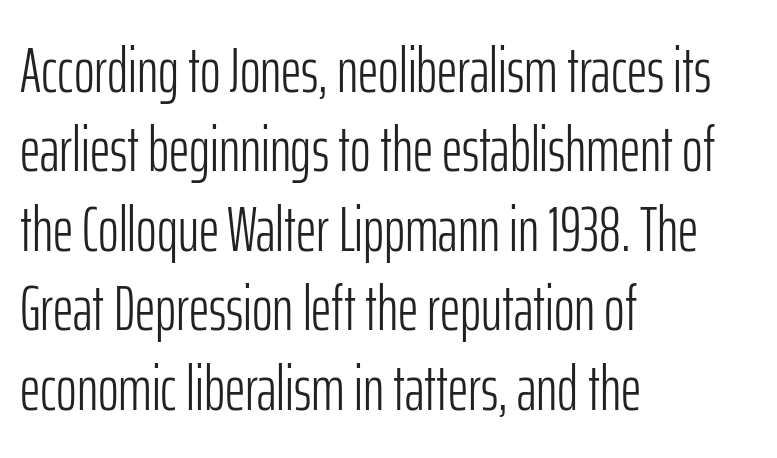
Is this a fixed-width face? No — the glyphs have proportional, varying widths. This sample is left-justified, so line endings fall wherever the words run out. The string is rendered with underlining switched off. Reading down the column, the eye jumps a familiar distance to each next line. Designer's note — italics off, roman on.
